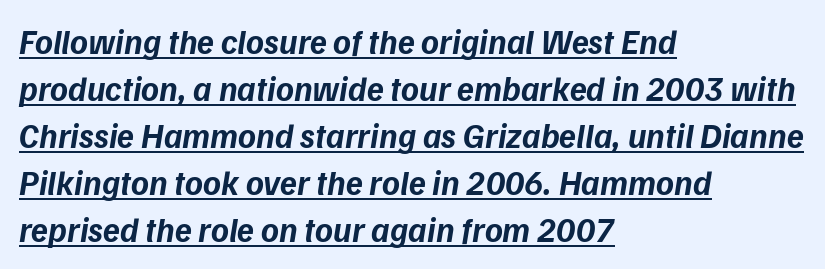
{"italic": "yes", "lean": "right", "slant_degrees": 9, "bold": "yes", "weight": "bold", "width": "normal", "stroke_contrast": "low", "x_height": "medium", "monospaced": "no", "underline": "yes", "align": "left", "line_spacing": "normal", "line_spacing_ratio": 1.38, "letter_spacing": "normal", "letter_spacing_em": 0.0, "glyph_px": 34}
